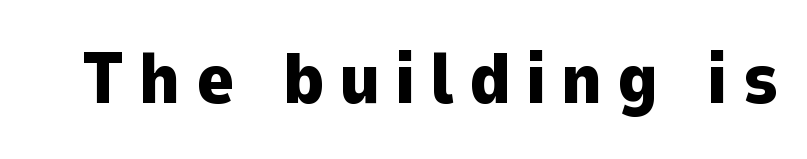
{"serif": "no", "italic": "no", "bold": "yes", "weight": "heavy", "width": "normal", "stroke_contrast": "low", "x_height": "medium", "monospaced": "no", "underline": "no", "letter_spacing": "wide", "letter_spacing_em": 0.2, "glyph_px": 72}
